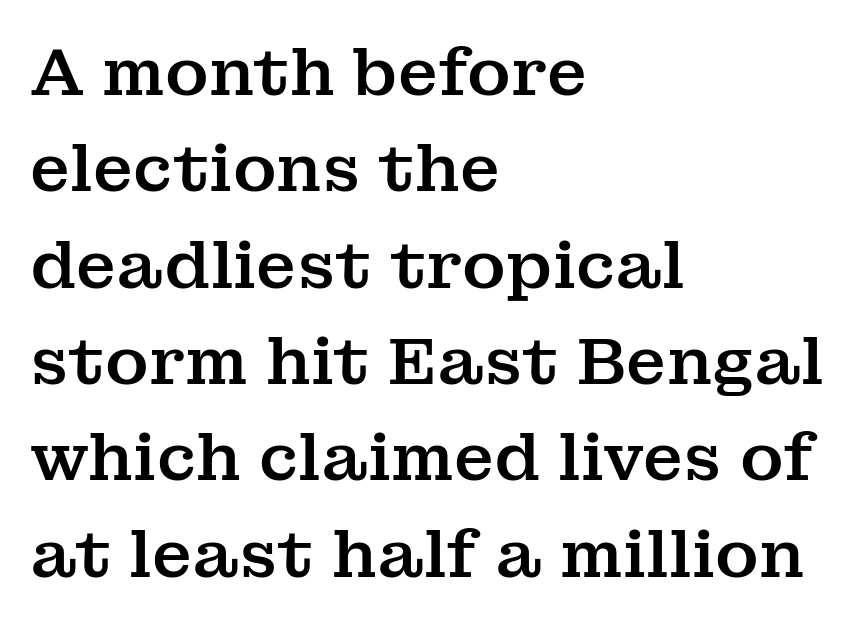
{"serif": "yes", "italic": "no", "width": "normal", "stroke_contrast": "medium", "x_height": "medium", "monospaced": "no", "underline": "no", "align": "left", "line_spacing": "normal", "line_spacing_ratio": 1.46, "letter_spacing": "normal", "letter_spacing_em": 0.0, "glyph_px": 66}
